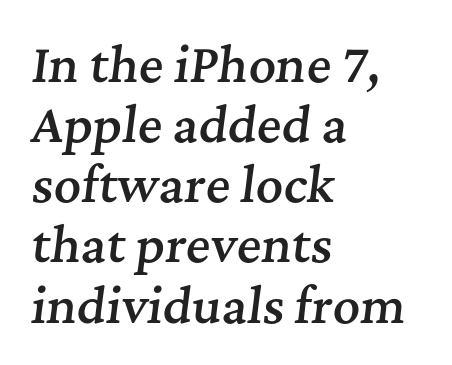
Q: Is the text bold? A: Semi-bold.
Q: Is the text italic (slanted)? A: Yes, it leans right by about 7 degrees.
Q: Is the typeface a serif or a sans-serif typeface? A: Serif.
Q: Is the text underlined? A: No.
Q: How is the paragraph aligned? A: Left-aligned.
Q: Is the spacing between letters normal or unusually wide? A: Normal.
Q: Is the spacing between lines tight, normal or loose? A: Normal.
Q: Width (condensed, normal, or wide)? A: Normal.
Q: Stroke contrast? A: Medium.
Q: x-height? A: Medium.
Q: Monospaced? A: No.
